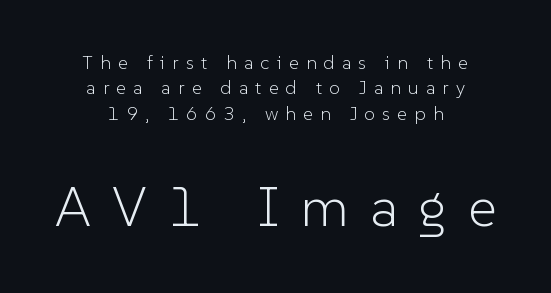
{"serif": "no", "italic": "no", "bold": "no", "weight": "light", "width": "normal", "stroke_contrast": "low", "x_height": "medium", "monospaced": "no", "underline": "no", "align": "center", "line_spacing": "normal", "line_spacing_ratio": 1.34, "letter_spacing": "wide", "letter_spacing_em": 0.38, "larger_block": "second", "size_ratio": 2.95, "glyph_px": 56}
